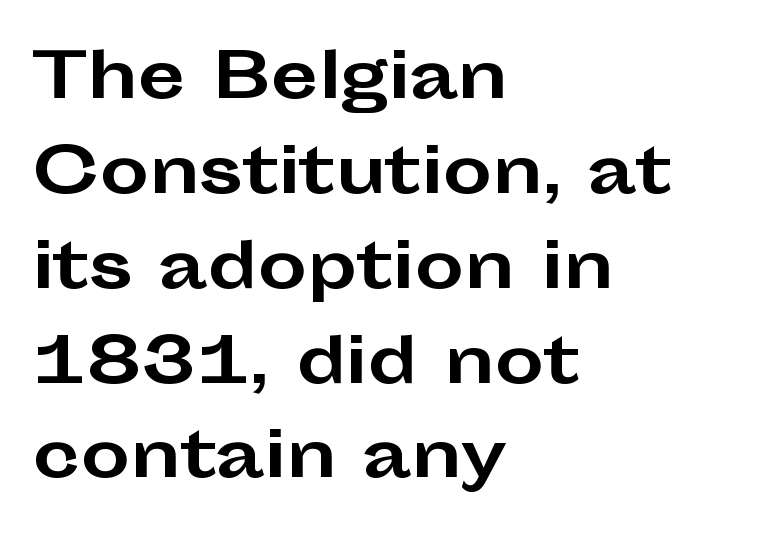
Nope, not italic — everything's standing straight. This rendering uses left alignment, leaving the right contour irregular. This sample keeps an unexceptional amount of space between lines. Its strokes are broad and dark, the hallmark of bold type. Does extra space separate the letters? No, they use regular spacing. This sample has the flowing, uneven cadence of proportional lettering.
